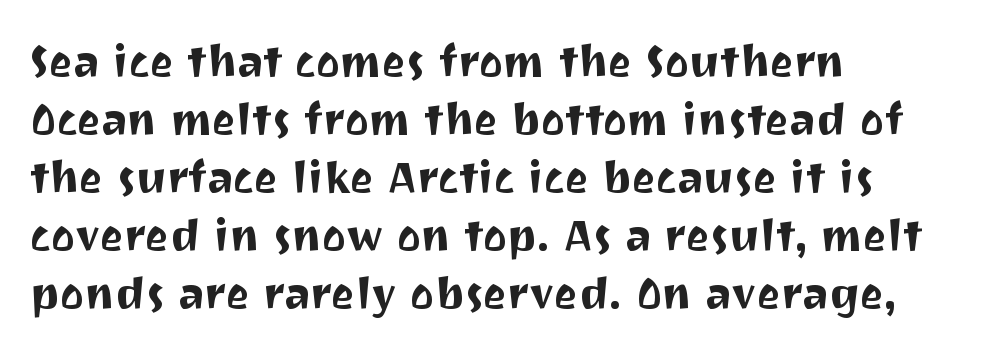
Q: Is the text italic (slanted)? A: No, it is upright.
Q: Is the typeface a serif or a sans-serif typeface? A: Sans-serif.
Q: Is the text underlined? A: No.
Q: How is the paragraph aligned? A: Left-aligned.
Q: Is the spacing between letters normal or unusually wide? A: Normal.
Q: Is the spacing between lines tight, normal or loose? A: Normal.
Q: Width (condensed, normal, or wide)? A: Normal.
Q: Stroke contrast? A: Medium.
Q: x-height? A: Medium.
Q: Monospaced? A: No.
